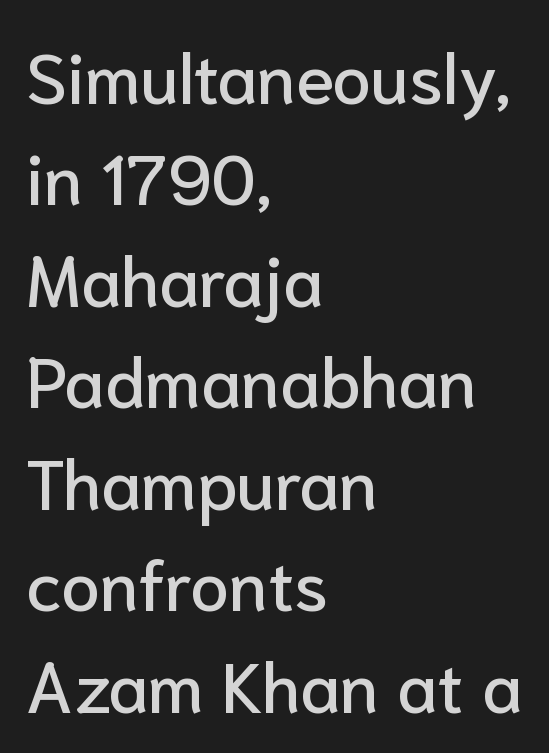
The image shows 70 px sans-serif type, upright; set left-aligned, normal line spacing (1.45x), normal letter spacing, not underlined; low stroke contrast and a medium x-height.
